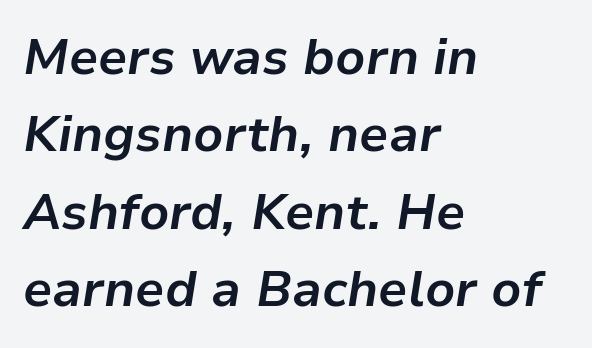
Q: Is the text bold? A: Yes.
Q: Is the text italic (slanted)? A: Yes, it leans right by about 9 degrees.
Q: Is the text underlined? A: No.
Q: How is the paragraph aligned? A: Left-aligned.
Q: Is the spacing between letters normal or unusually wide? A: Normal.
Q: Is the spacing between lines tight, normal or loose? A: Normal.
Q: Width (condensed, normal, or wide)? A: Normal.
Q: Stroke contrast? A: Low.
Q: x-height? A: Medium.
Q: Monospaced? A: No.
